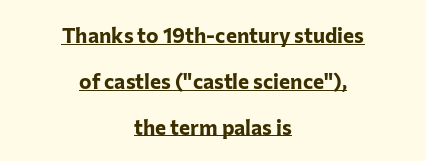
Q: Is the text bold? A: Yes.
Q: Is the text italic (slanted)? A: No, it is upright.
Q: Is the text underlined? A: Yes.
Q: How is the paragraph aligned? A: Centered.
Q: Is the spacing between letters normal or unusually wide? A: Normal.
Q: Is the spacing between lines tight, normal or loose? A: Loose.
